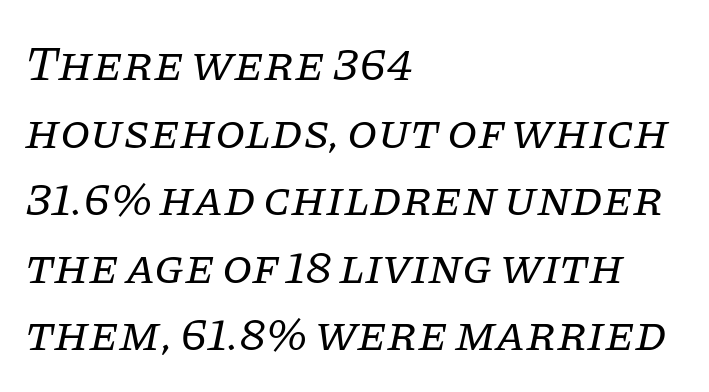
The image shows 49 px regular-weight serif type, italic (leaning right); set left-aligned, normal line spacing (1.38x), normal letter spacing, not underlined; low stroke contrast and a large x-height.
